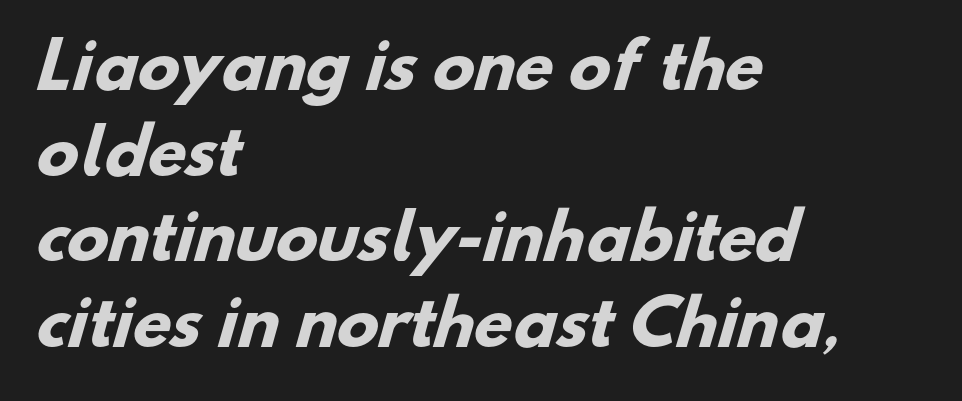
Q: Is the text bold? A: Yes.
Q: Is the typeface a serif or a sans-serif typeface? A: Sans-serif.
Q: Is the text underlined? A: No.
Q: How is the paragraph aligned? A: Left-aligned.
Q: Is the spacing between letters normal or unusually wide? A: Normal.
Q: Is the spacing between lines tight, normal or loose? A: Normal.
Q: Width (condensed, normal, or wide)? A: Normal.
Q: Stroke contrast? A: Low.
Q: x-height? A: Small.
Q: Monospaced? A: No.
